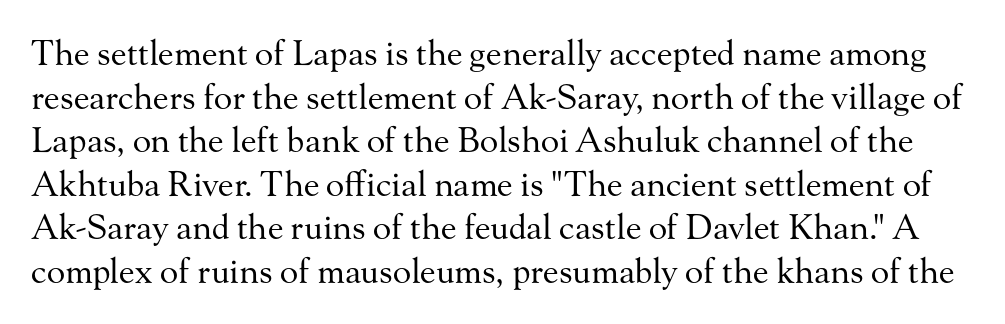
The image shows 34 px regular-weight serif type, upright; set normal line spacing (1.28x), normal letter spacing, not underlined; medium stroke contrast and a small x-height.
